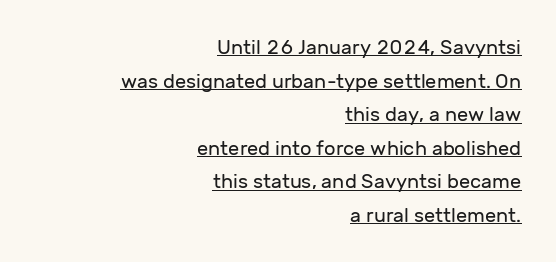
Is the block centered? No — it sits flush against the right margin. Quick note: underline on. Characters remain perfectly vertical along every line. How are the letters spaced? Ordinarily, with no added tracking.
